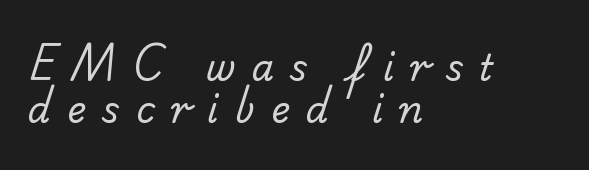
Each letter keeps its own natural width here, so spacing adapts to shape. The tracking reads as deliberately expanded to a designer's eye. Caption: face not bold, strokes unweighted. Has an underline been added? It has not. Examine the stroke ends and you'll find no serifs. If you drew a ruler down the left edge, every line would touch it.
